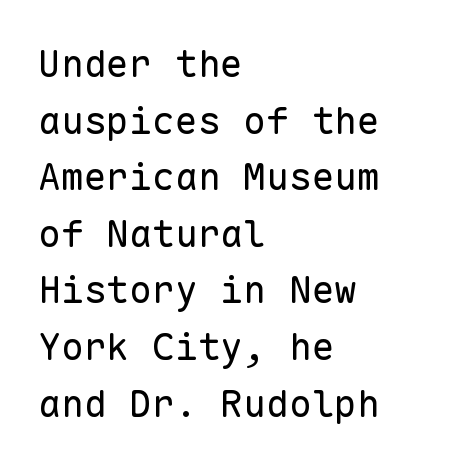
The passage shown is typed in a monospace face where columns stay perfectly aligned. Successive baselines arrive at the customary interval. Notice how the stems are strictly vertical — no italics here. Vertical stems look standard width or narrower in stroke.
